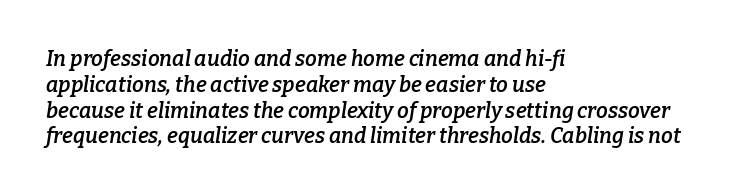
Glyph-to-glyph distance matches everyday printed text. The space beneath each line is pristine and unruled. The typesetting leans somewhat heavy: a semibold. The ragged edge is on the right, which tells us the setting is flush left. Italic: yes, the glyphs are oblique.
